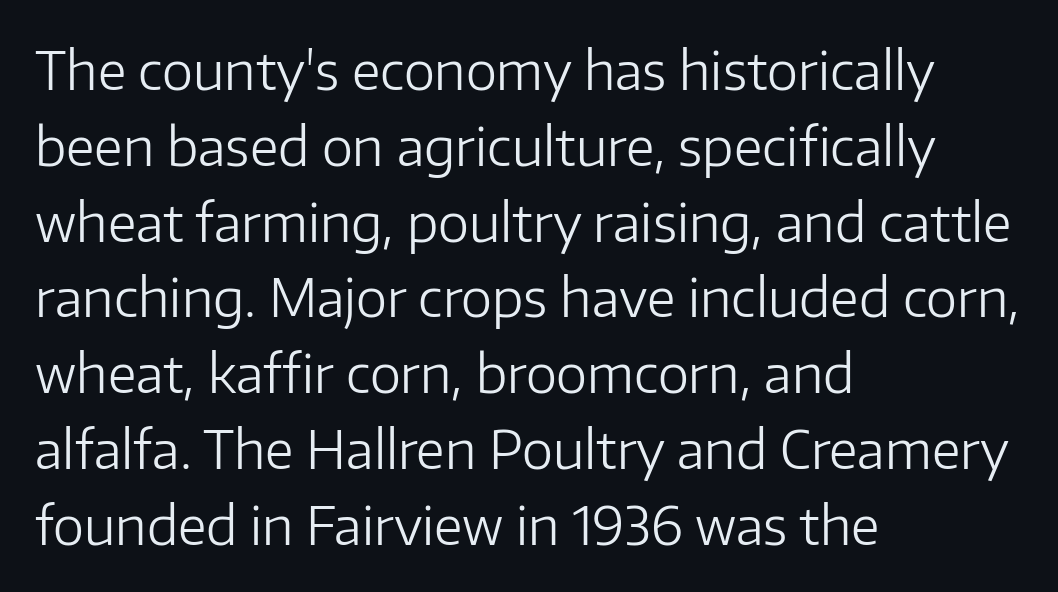
Q: Is the text bold? A: No.
Q: Is the text italic (slanted)? A: No, it is upright.
Q: Is the typeface a serif or a sans-serif typeface? A: Sans-serif.
Q: Is the text underlined? A: No.
Q: How is the paragraph aligned? A: Left-aligned.
Q: Is the spacing between letters normal or unusually wide? A: Normal.
Q: Is the spacing between lines tight, normal or loose? A: Normal.
Q: Width (condensed, normal, or wide)? A: Normal.
Q: Stroke contrast? A: Low.
Q: x-height? A: Medium.
Q: Monospaced? A: No.
